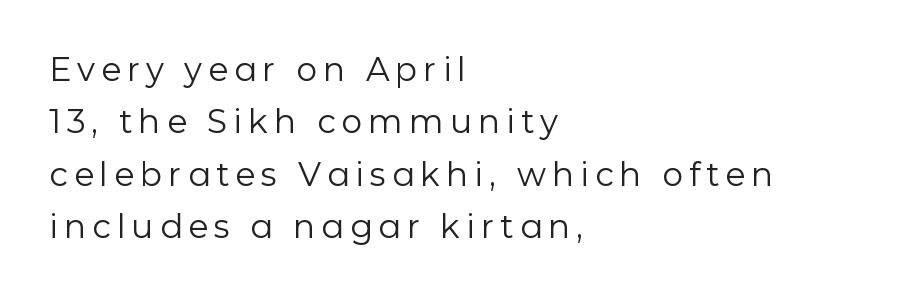
Q: Is the text bold? A: No.
Q: Is the text italic (slanted)? A: No, it is upright.
Q: Is the typeface a serif or a sans-serif typeface? A: Sans-serif.
Q: Is the text underlined? A: No.
Q: How is the paragraph aligned? A: Left-aligned.
Q: Is the spacing between lines tight, normal or loose? A: Normal.
Q: Width (condensed, normal, or wide)? A: Normal.
Q: Stroke contrast? A: Low.
Q: x-height? A: Medium.
Q: Monospaced? A: No.
